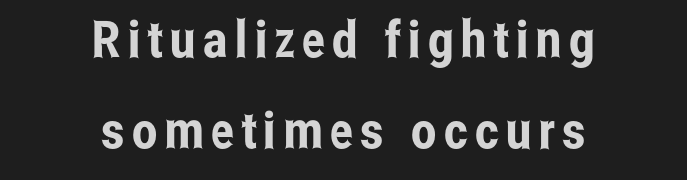
The words here are not underlined. The text was rendered using a sans face with plain stroke endings. The letters advance in unequal steps, a hallmark of proportional type. Quick note: not italic, upright. Typeset on center — no edge is straight.
